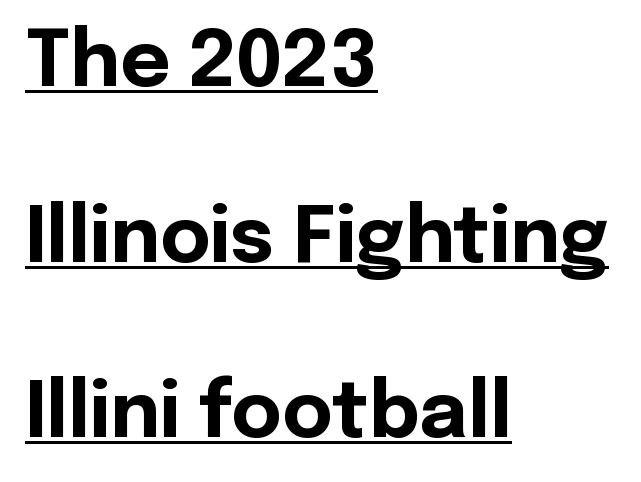
Q: Is the text bold? A: Yes.
Q: Is the text italic (slanted)? A: No, it is upright.
Q: Is the typeface a serif or a sans-serif typeface? A: Sans-serif.
Q: Is the text underlined? A: Yes.
Q: How is the paragraph aligned? A: Left-aligned.
Q: Is the spacing between letters normal or unusually wide? A: Normal.
Q: Is the spacing between lines tight, normal or loose? A: Loose.
Q: Width (condensed, normal, or wide)? A: Normal.
Q: x-height? A: Medium.
Q: Monospaced? A: No.
